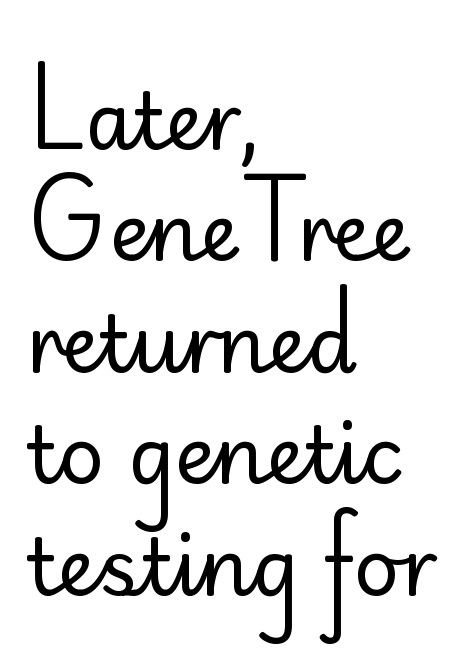
The specimen reads as upright at a glance. The face used here is proportionally spaced, like ordinary book or web type. The rendering anchors every line to the left-hand side. Rule under the text: the space is simply empty. Vertical stems look standard width or narrower in stroke.
